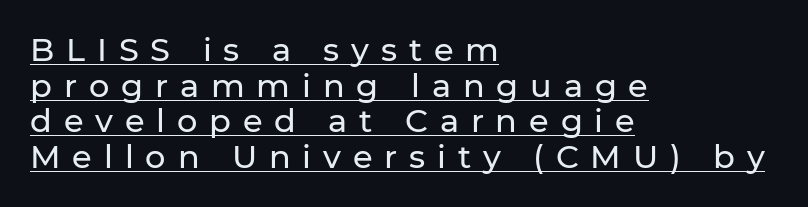
The image shows 32 px sans-serif type, upright; set left-aligned, tight line spacing (1.11x), unusually wide letter spacing (+0.37 em), underlined; low stroke contrast and a medium x-height.
